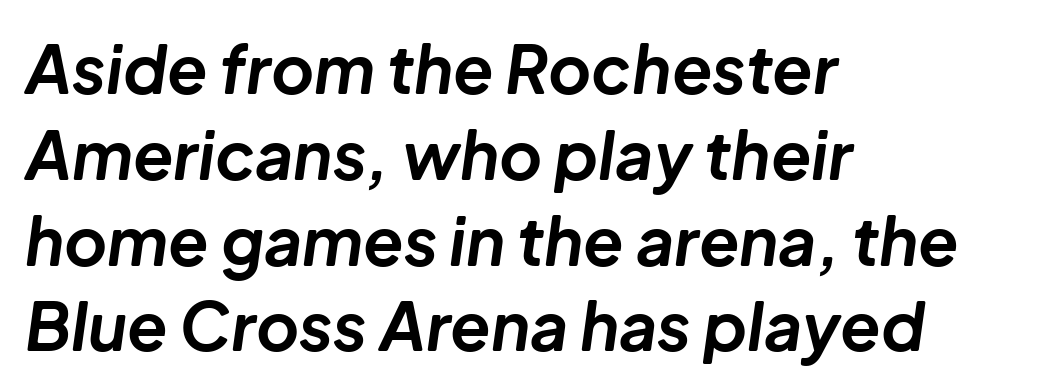
The image shows 66 px bold type, italic (leaning right); set left-aligned, normal line spacing (1.3x), normal letter spacing, not underlined; low stroke contrast and a medium x-height.
